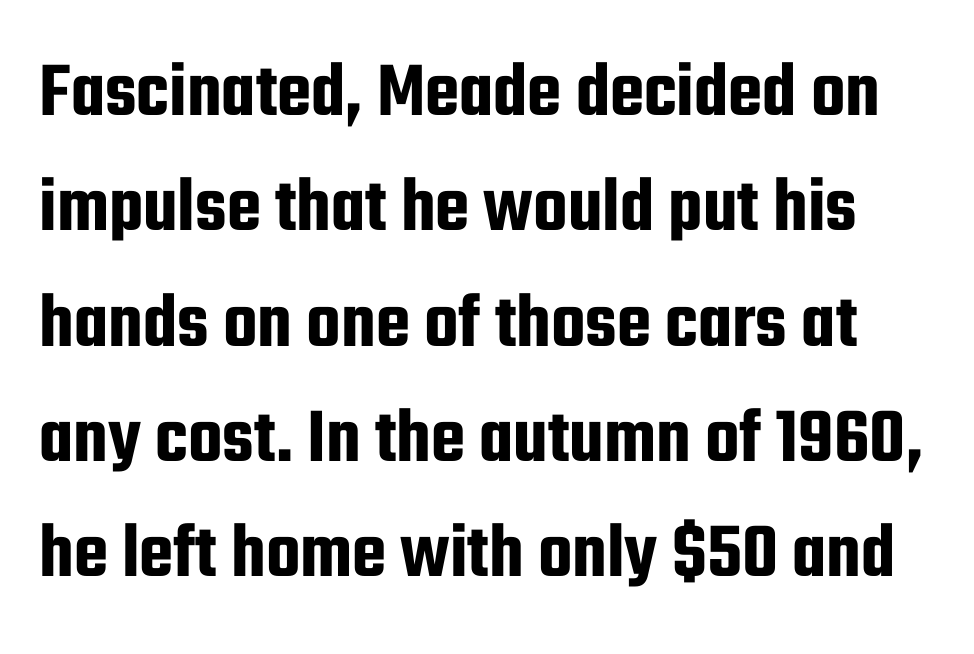
Q: Is the text italic (slanted)? A: No, it is upright.
Q: Is the typeface a serif or a sans-serif typeface? A: Sans-serif.
Q: Is the text underlined? A: No.
Q: Is the spacing between letters normal or unusually wide? A: Normal.
Q: Is the spacing between lines tight, normal or loose? A: Normal.
Q: Width (condensed, normal, or wide)? A: Condensed.
Q: Stroke contrast? A: Low.
Q: x-height? A: Medium.
Q: Monospaced? A: No.
